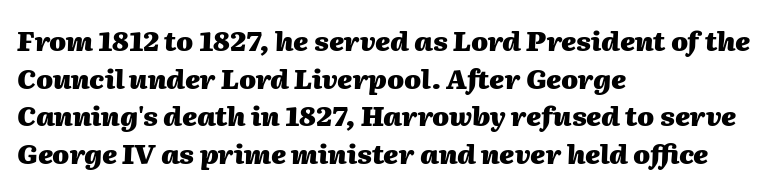
The image shows 27 px bold type, italic (leaning right); set left-aligned, normal line spacing (1.39x), normal letter spacing, not underlined.
